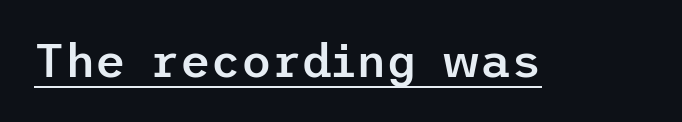
You can tell it's not italic because the verticals are truly vertical. The passage shown is underscored from start to finish. Characters follow at the spacing the type designer built in. Each letter's strokes conclude bluntly, with no projecting serifs. Students, this is semibold: more ink than regular, less than bold.
